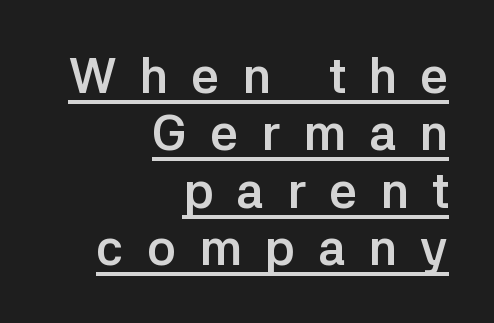
The tracking jumps out immediately: characters are airy and widely separated. A typesetter would mark this as roman, not italic. The strokes are fattened all the way to bold. Right-aligned paragraph, ragged on the left. This sample has the flowing, uneven cadence of proportional lettering.
